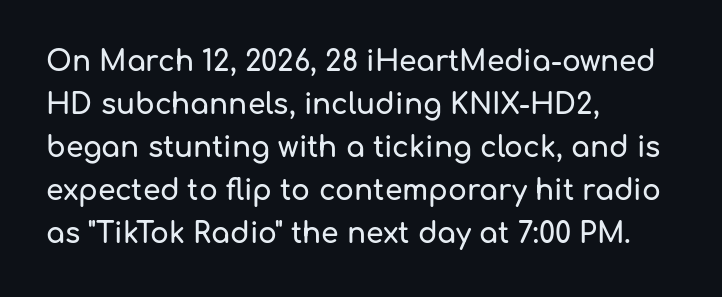
{"serif": "no", "italic": "no", "width": "normal", "stroke_contrast": "low", "x_height": "medium", "monospaced": "no", "underline": "no", "align": "left", "line_spacing": "normal", "line_spacing_ratio": 1.54, "letter_spacing": "normal", "letter_spacing_em": 0.0, "glyph_px": 28}
